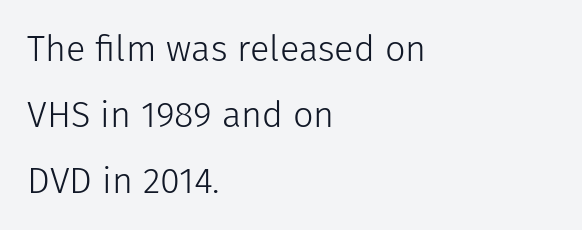
{"serif": "no", "italic": "no", "bold": "no", "weight": "light", "width": "normal", "stroke_contrast": "low", "x_height": "medium", "monospaced": "no", "underline": "no", "align": "left", "line_spacing_ratio": 1.83, "letter_spacing": "normal", "letter_spacing_em": 0.0, "glyph_px": 36}
